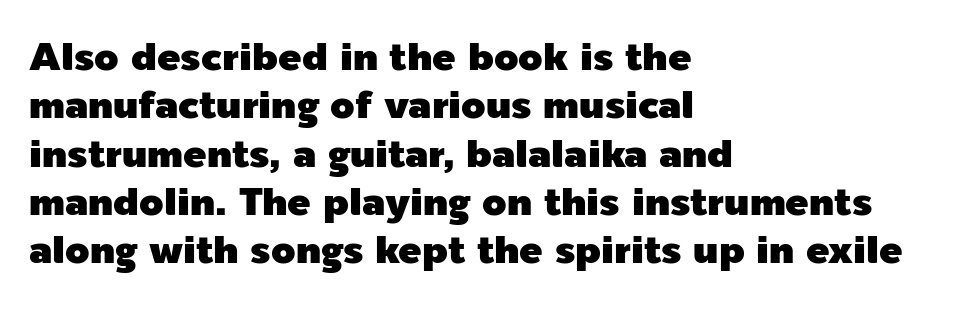
A bare baseline throughout the passage. The type is set solid horizontally, with unmodified tracking. The letters advance in unequal steps, a hallmark of proportional type. Posture: vertical. Examine the stroke ends and you'll find no serifs.
